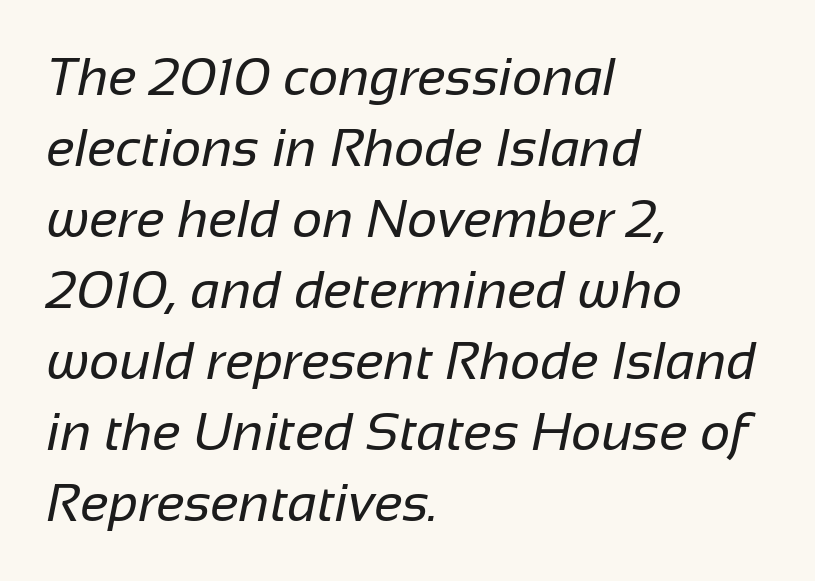
The image shows 53 px regular-weight sans-serif type; set left-aligned, normal line spacing (1.34x), normal letter spacing, not underlined; low stroke contrast and a medium x-height.
